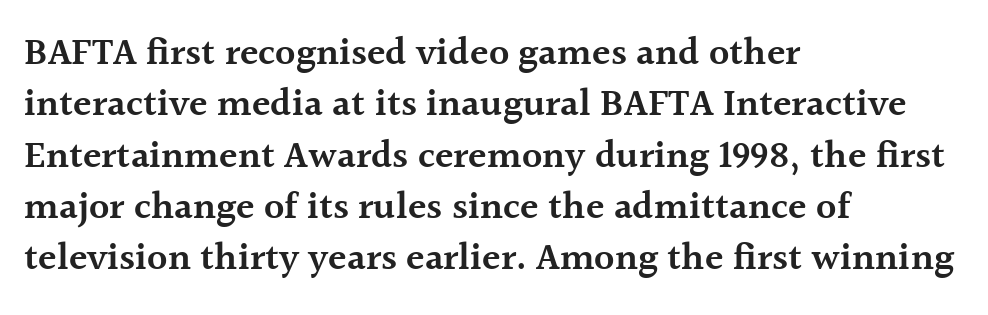
Q: Is the text bold? A: Semi-bold.
Q: Is the text italic (slanted)? A: No, it is upright.
Q: Is the typeface a serif or a sans-serif typeface? A: Serif.
Q: Is the text underlined? A: No.
Q: How is the paragraph aligned? A: Left-aligned.
Q: Is the spacing between letters normal or unusually wide? A: Normal.
Q: Is the spacing between lines tight, normal or loose? A: Normal.
Q: Width (condensed, normal, or wide)? A: Normal.
Q: x-height? A: Medium.
Q: Monospaced? A: No.
